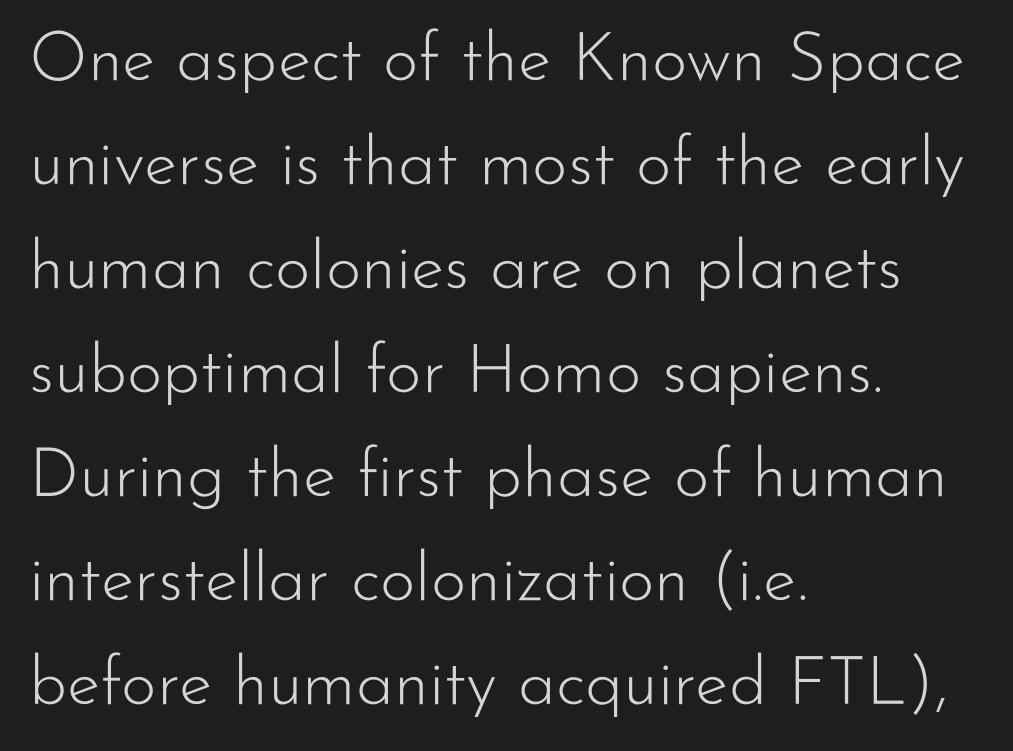
The passage shown stacks its lines at a standard gap. Style check: upright. The passage shown has conventional tracking throughout. A typesetter would call this proportional, since set widths differ per character.
